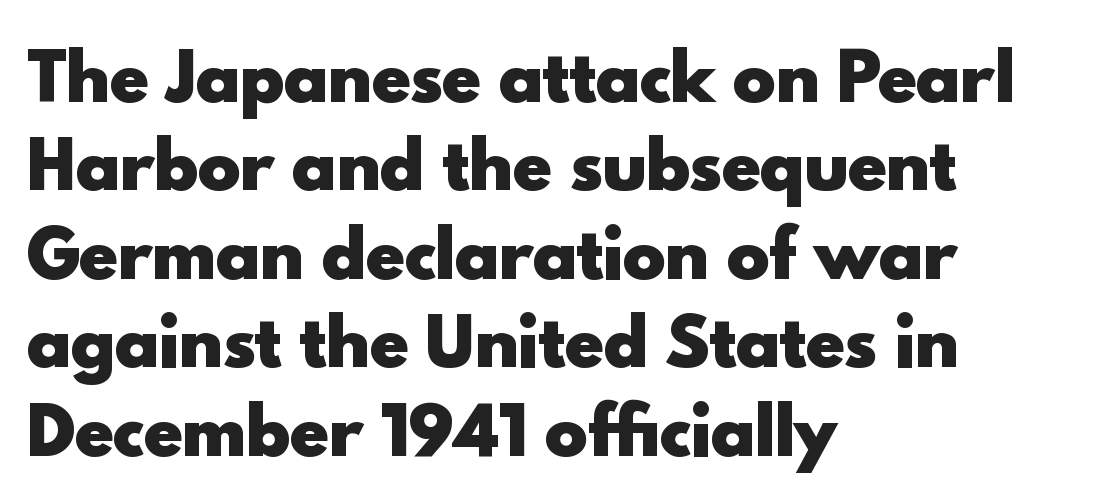
The strokes are fattened all the way to bold. In terms of letterform style, serifs are entirely absent. Students, note that the glyphs here touch the page at normal intervals. The foot of each line stays bare and open. You could not count columns in this text — the font is proportionally spaced. The axis of the letterforms is exactly vertical.
